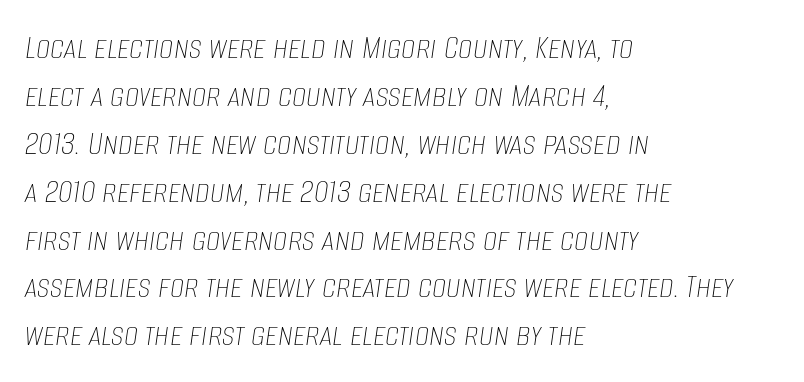
The area under the type is left untouched. These lines are rendered in a variable-pitch font. In terms of leading, this rendering sits right in the middle. Compared with a typical body face, this is equally light or lighter still. You can tell it's italic because the verticals aren't actually vertical.
